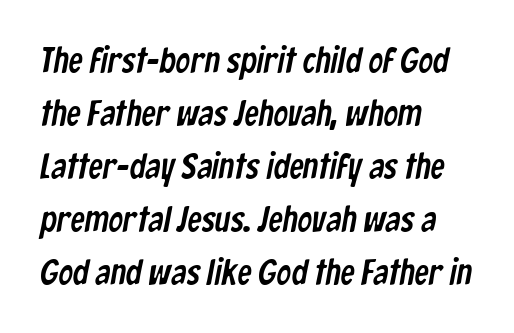
Q: Is the typeface a serif or a sans-serif typeface? A: Sans-serif.
Q: Is the text underlined? A: No.
Q: How is the paragraph aligned? A: Left-aligned.
Q: Is the spacing between letters normal or unusually wide? A: Normal.
Q: Is the spacing between lines tight, normal or loose? A: Normal.
Q: Width (condensed, normal, or wide)? A: Condensed.
Q: Stroke contrast? A: Low.
Q: x-height? A: Medium.
Q: Monospaced? A: No.
